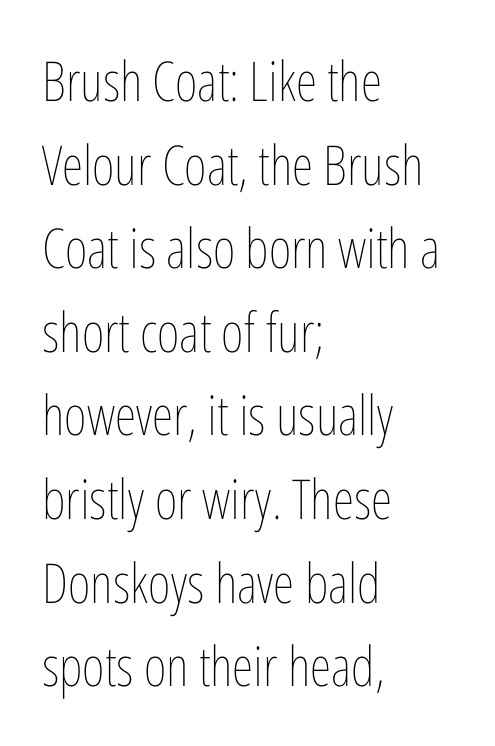
The image shows 55 px thin, condensed type, upright; set left-aligned, normal line spacing (1.52x), normal letter spacing, not underlined; low stroke contrast and a medium x-height.
